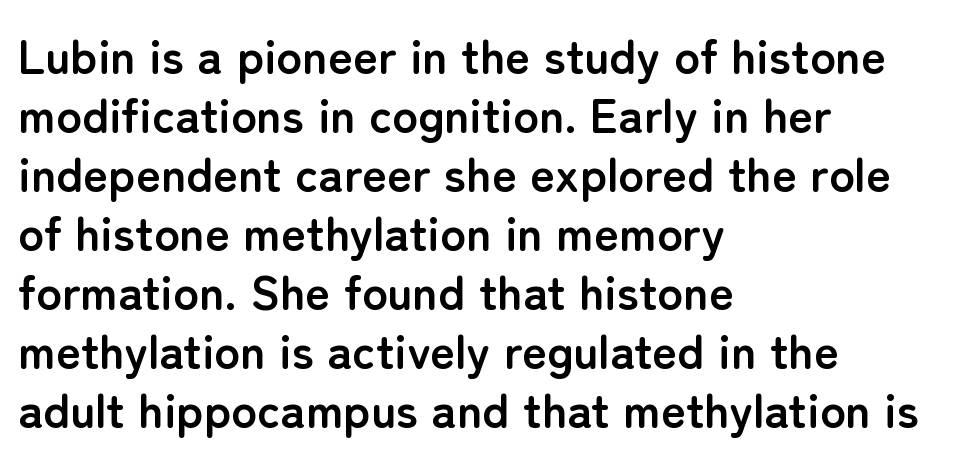
Q: Is the text bold? A: Yes.
Q: Is the text italic (slanted)? A: No, it is upright.
Q: Is the typeface a serif or a sans-serif typeface? A: Sans-serif.
Q: Is the text underlined? A: No.
Q: How is the paragraph aligned? A: Left-aligned.
Q: Is the spacing between letters normal or unusually wide? A: Normal.
Q: Width (condensed, normal, or wide)? A: Normal.
Q: Stroke contrast? A: Low.
Q: x-height? A: Medium.
Q: Monospaced? A: No.
